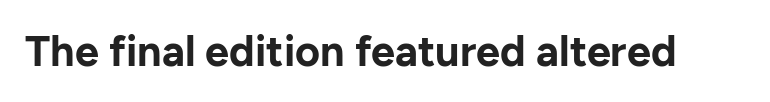
Q: Is the text bold? A: Yes.
Q: Is the text italic (slanted)? A: No, it is upright.
Q: Is the typeface a serif or a sans-serif typeface? A: Sans-serif.
Q: Is the text underlined? A: No.
Q: Is the spacing between letters normal or unusually wide? A: Normal.
Q: Width (condensed, normal, or wide)? A: Normal.
Q: Stroke contrast? A: Low.
Q: x-height? A: Medium.
Q: Monospaced? A: No.
